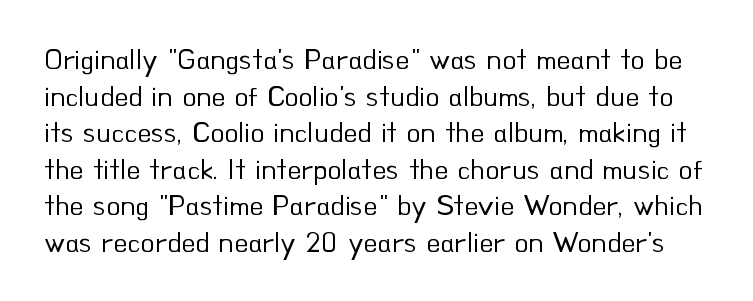
Q: Is the text bold? A: No.
Q: Is the text italic (slanted)? A: No, it is upright.
Q: Is the typeface a serif or a sans-serif typeface? A: Sans-serif.
Q: Is the text underlined? A: No.
Q: Is the spacing between letters normal or unusually wide? A: Normal.
Q: Is the spacing between lines tight, normal or loose? A: Normal.
Q: Width (condensed, normal, or wide)? A: Normal.
Q: Stroke contrast? A: Low.
Q: x-height? A: Small.
Q: Monospaced? A: No.
